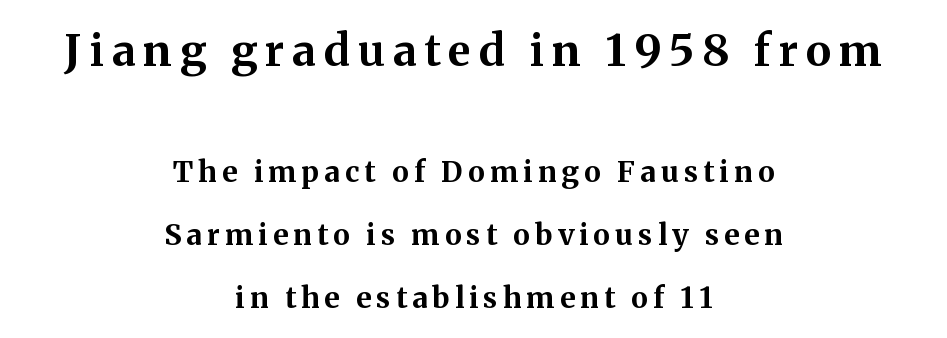
{"serif": "yes", "italic": "no", "bold": "yes", "weight": "bold", "width": "normal", "stroke_contrast": "medium", "x_height": "medium", "monospaced": "no", "underline": "no", "align": "center", "line_spacing": "loose", "line_spacing_ratio": 2.17, "larger_block": "first", "size_ratio": 1.52, "glyph_px": 44}
